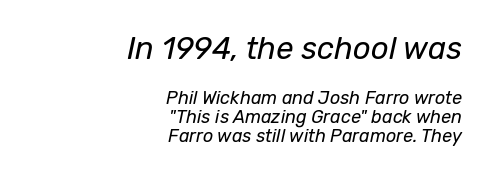
The image shows 31 px regular-weight type, italic (leaning right); set right-aligned, tight line spacing (1.05x), normal letter spacing, not underlined; the first (top) block is 1.72x larger; low stroke contrast and a medium x-height.
